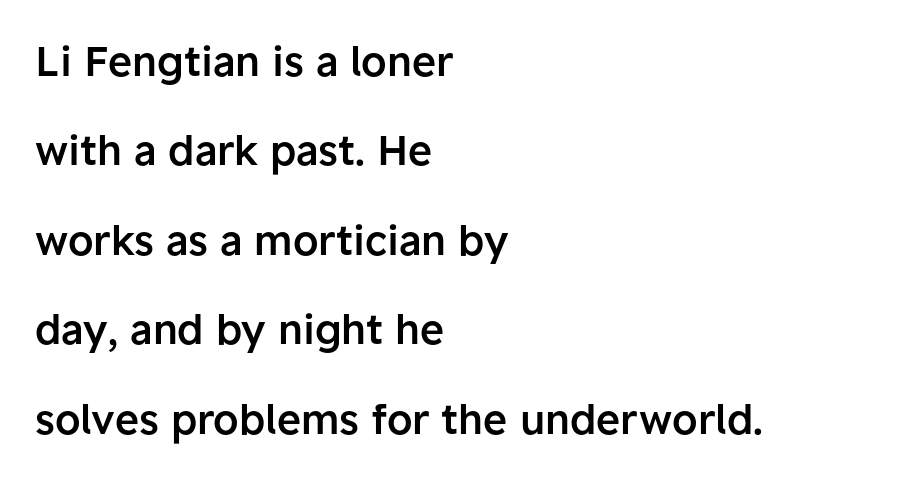
{"serif": "no", "italic": "no", "bold": "semi", "weight": "semibold", "width": "normal", "stroke_contrast": "low", "x_height": "medium", "monospaced": "no", "underline": "no", "align": "left", "line_spacing": "loose", "line_spacing_ratio": 2.18, "letter_spacing": "normal", "letter_spacing_em": 0.0, "glyph_px": 41}
